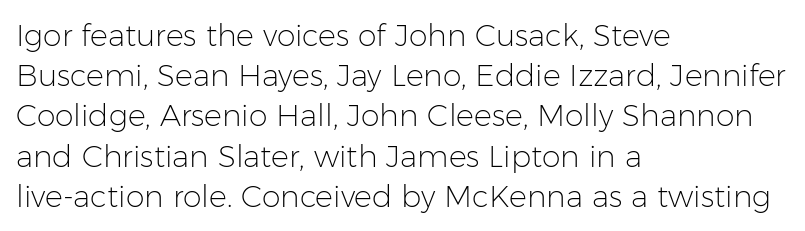
The image shows 30 px light sans-serif type, upright; set left-aligned, normal line spacing (1.34x), normal letter spacing, not underlined; low stroke contrast and a medium x-height.
